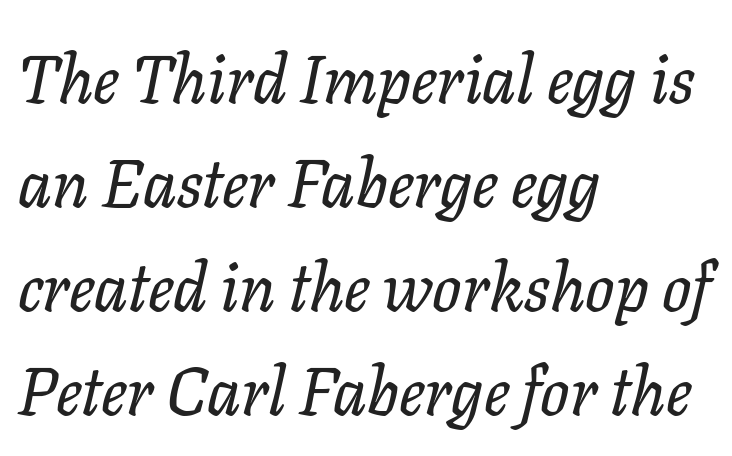
{"serif": "yes", "italic": "yes", "lean": "right", "slant_degrees": 11, "width": "normal", "stroke_contrast": "low", "x_height": "medium", "monospaced": "no", "underline": "no", "align": "left", "line_spacing": "normal", "line_spacing_ratio": 1.53, "letter_spacing": "normal", "letter_spacing_em": 0.0, "glyph_px": 68}
